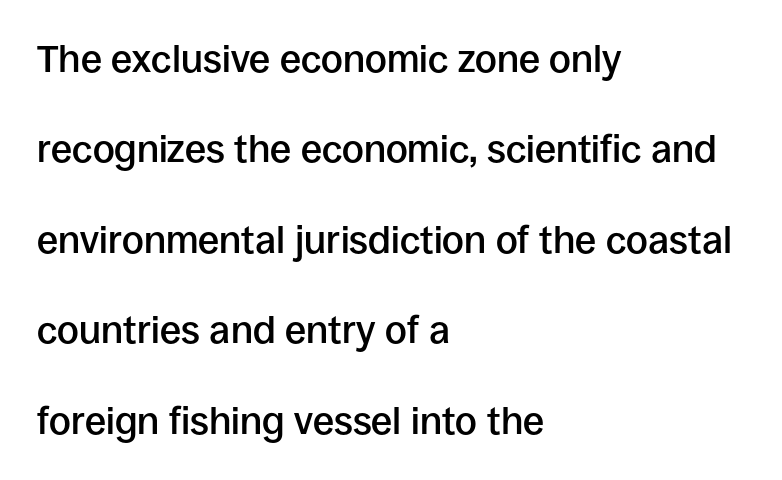
Vertically, the passage feels expansive, rows floating well apart. Summary of weight: moderately heavy, a semibold. The strip under each line holds only bare page. The type is set solid horizontally, with unmodified tracking. The lines are quadded left.
